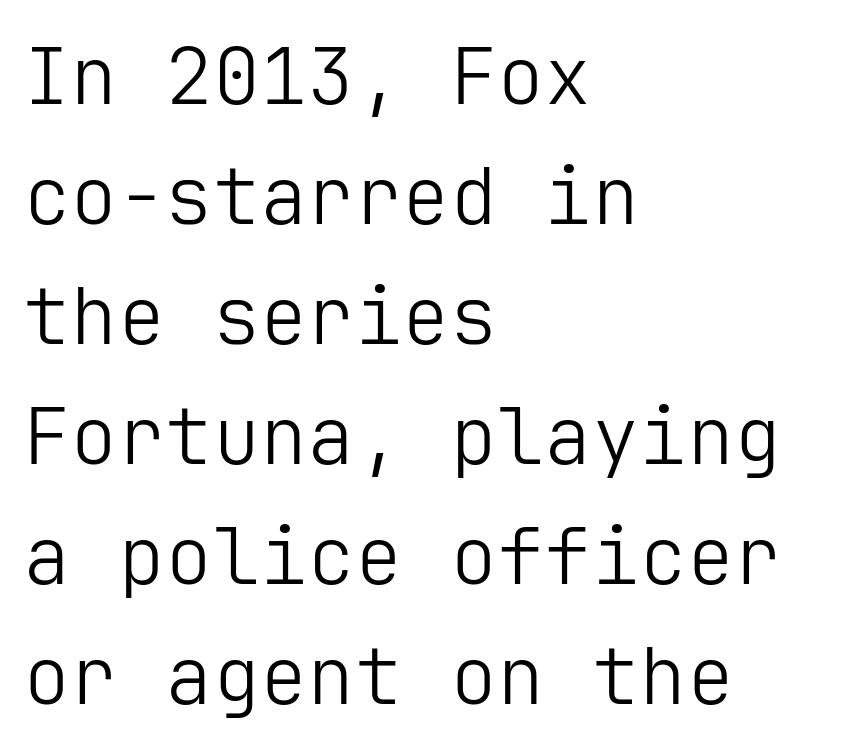
The image shows 79 px light sans-serif type, upright; set left-aligned, normal line spacing (1.52x), normal letter spacing, not underlined; low stroke contrast and a medium x-height.
